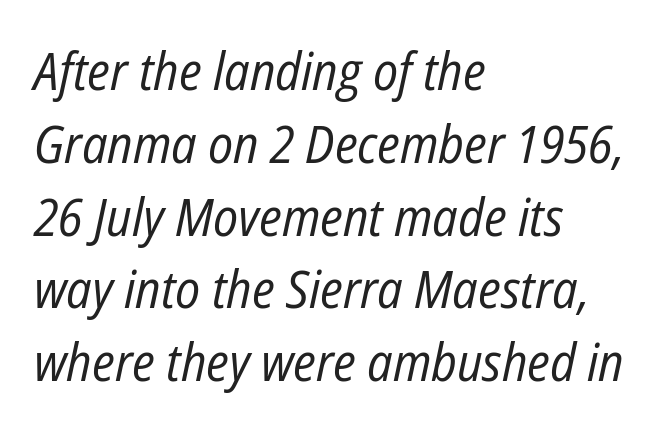
{"italic": "yes", "lean": "right", "slant_degrees": 12, "bold": "no", "weight": "regular", "width": "condensed", "stroke_contrast": "low", "x_height": "medium", "monospaced": "no", "underline": "no", "align": "left", "line_spacing": "normal", "line_spacing_ratio": 1.4, "letter_spacing": "normal", "letter_spacing_em": 0.0, "glyph_px": 52}
